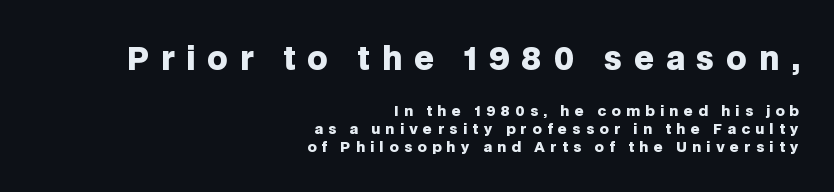
{"serif": "no", "italic": "no", "bold": "yes", "weight": "heavy", "width": "normal", "stroke_contrast": "low", "x_height": "large", "monospaced": "no", "underline": "no", "align": "right", "line_spacing": "normal", "line_spacing_ratio": 1.29, "letter_spacing": "wide", "letter_spacing_em": 0.38, "larger_block": "first", "size_ratio": 2.21, "glyph_px": 31}
